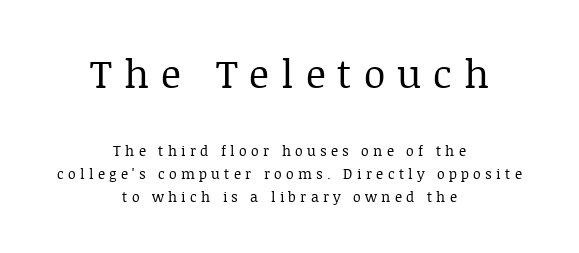
{"serif": "yes", "italic": "no", "bold": "no", "weight": "regular", "width": "normal", "stroke_contrast": "low", "x_height": "large", "monospaced": "no", "underline": "no", "align": "center", "line_spacing": "normal", "line_spacing_ratio": 1.62, "letter_spacing": "wide", "letter_spacing_em": 0.31, "larger_block": "first", "size_ratio": 2.79, "glyph_px": 39}
